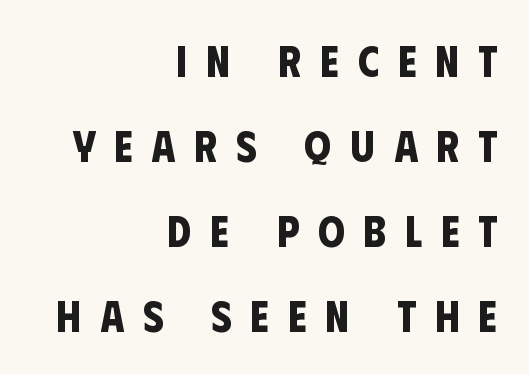
Think of a printed novel: that variable character pitch is what you see here. The characters display no serif detailing; their extremities are plain. On the weight axis this lands at bold, roughly 700. A flush-right, rag-left setting is used for this passage.
